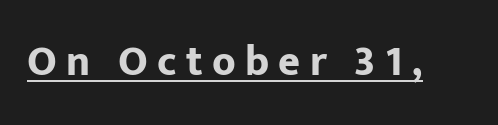
The image shows 42 px bold sans-serif type, upright; set unusually wide letter spacing (+0.22 em), underlined; low stroke contrast and a medium x-height.
